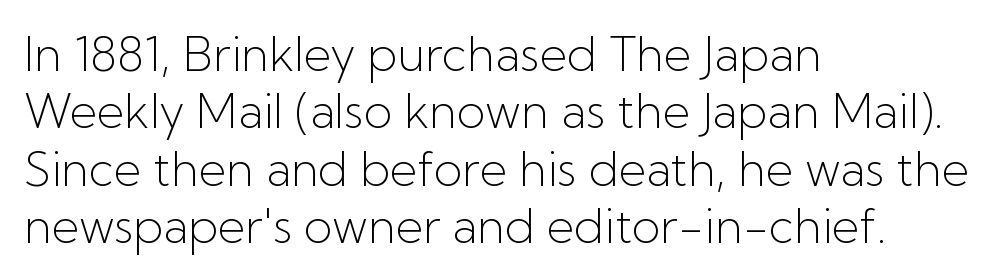
{"serif": "no", "italic": "no", "bold": "no", "weight": "light", "width": "normal", "stroke_contrast": "low", "x_height": "medium", "monospaced": "no", "underline": "no", "align": "left", "line_spacing_ratio": 1.22, "letter_spacing": "normal", "letter_spacing_em": 0.0, "glyph_px": 47}
